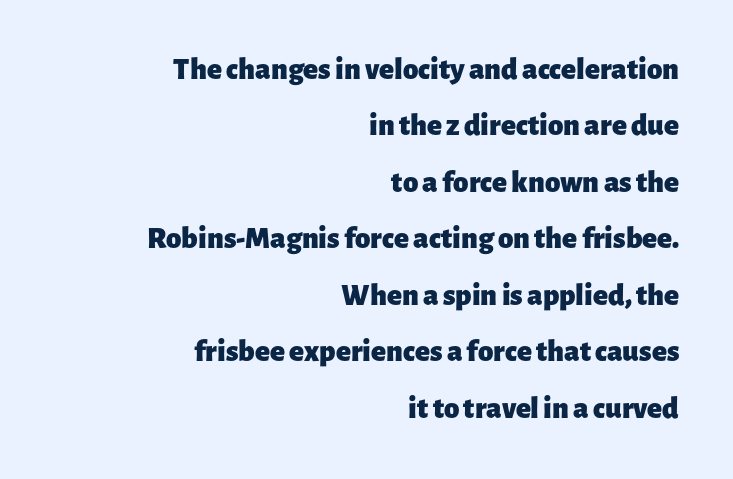
Q: Is the text bold? A: Yes.
Q: Is the text italic (slanted)? A: No, it is upright.
Q: Is the typeface a serif or a sans-serif typeface? A: Sans-serif.
Q: Is the text underlined? A: No.
Q: How is the paragraph aligned? A: Right-aligned.
Q: Is the spacing between letters normal or unusually wide? A: Normal.
Q: Width (condensed, normal, or wide)? A: Normal.
Q: Stroke contrast? A: Low.
Q: x-height? A: Medium.
Q: Monospaced? A: No.
